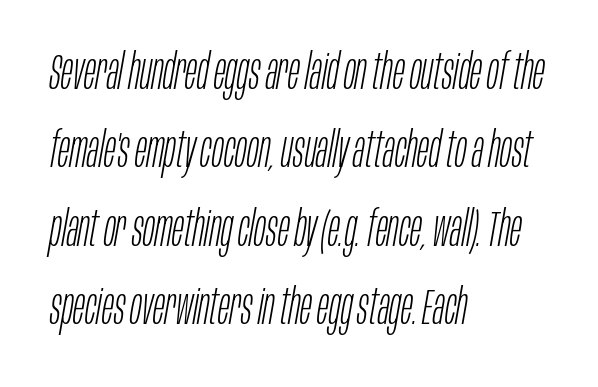
{"italic": "yes", "lean": "right", "slant_degrees": 10, "bold": "no", "weight": "light", "width": "condensed", "stroke_contrast": "low", "x_height": "large", "monospaced": "no", "underline": "no", "align": "left", "line_spacing": "normal", "line_spacing_ratio": 1.6, "letter_spacing": "normal", "letter_spacing_em": 0.0, "glyph_px": 49}
